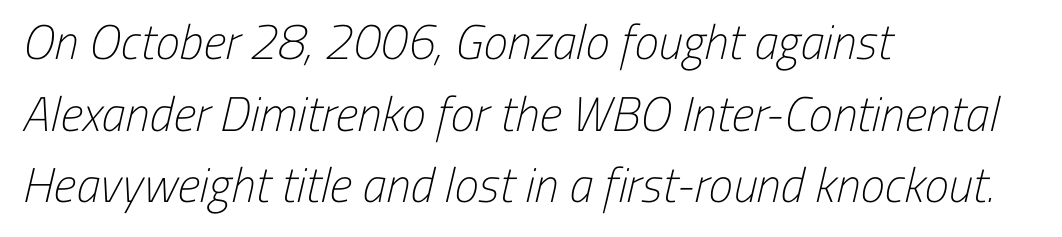
{"serif": "no", "bold": "no", "weight": "light", "width": "condensed", "stroke_contrast": "low", "x_height": "medium", "monospaced": "no", "underline": "no", "align": "left", "line_spacing": "normal", "line_spacing_ratio": 1.46, "letter_spacing": "normal", "letter_spacing_em": 0.0, "glyph_px": 49}
